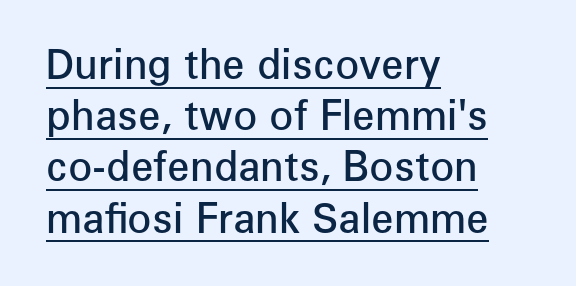
The tracking reads as untouched default to a designer's eye. Is this a fixed-width face? No — the glyphs have proportional, varying widths. The letters carry no serifs — their stems end cleanly without finishing strokes. The passage shown is semibold, sitting just below true bold. Caption: lettering with a line underneath.
